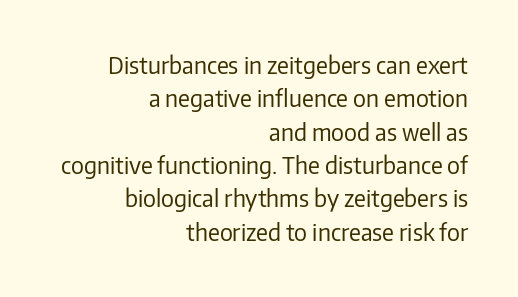
The image shows 23 px text type, upright; set right-aligned, normal line spacing (1.45x), normal letter spacing, not underlined.
